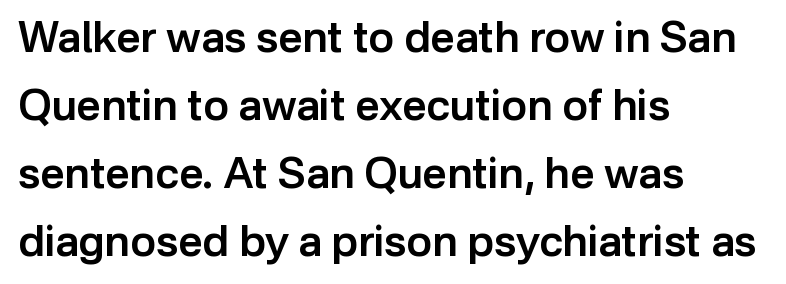
You could not count columns in this text — the font is proportionally spaced. Nobody touched the tracking dial on this one. Its strokes are somewhat broadened, the hallmark of semibold type. Where is the straight margin? On the left. Is there much room between lines? A standard amount, neither cramped nor airy.
